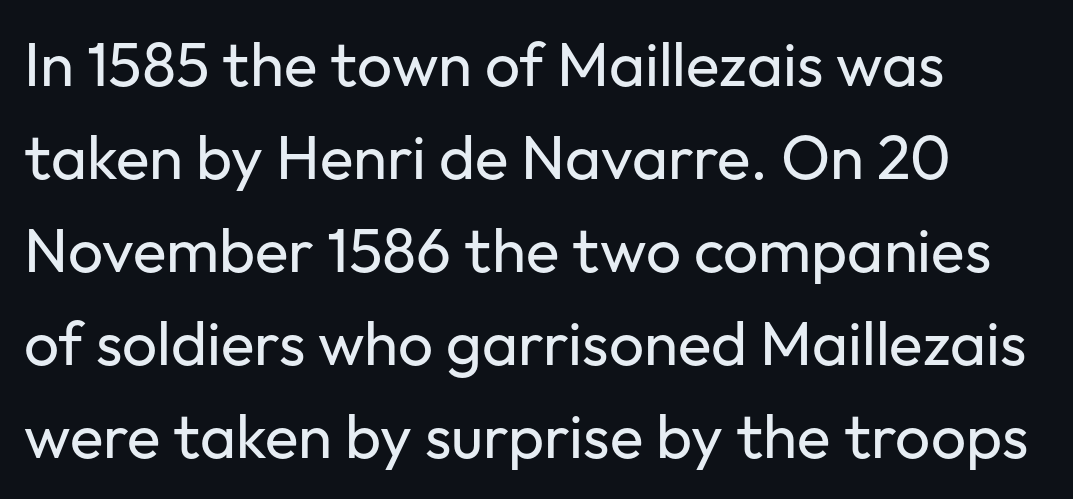
The image shows 62 px regular-weight sans-serif type, upright; set left-aligned, normal line spacing (1.5x), normal letter spacing, not underlined; low stroke contrast and a medium x-height.
